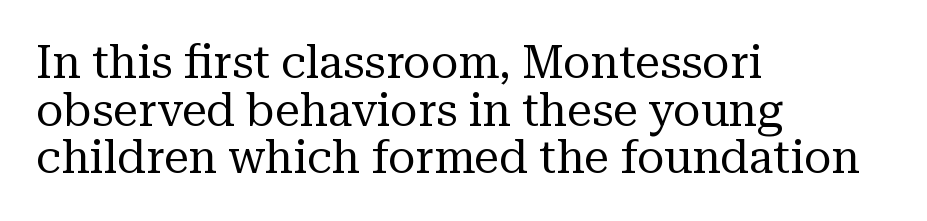
{"serif": "yes", "italic": "no", "bold": "no", "weight": "regular", "width": "normal", "stroke_contrast": "medium", "x_height": "medium", "monospaced": "no", "underline": "no", "align": "left", "line_spacing": "tight", "line_spacing_ratio": 1.06, "letter_spacing": "normal", "letter_spacing_em": 0.0, "glyph_px": 45}
